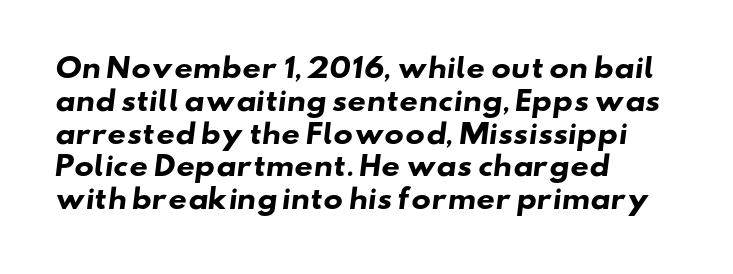
The image shows 26 px bold type; set left-aligned, normal line spacing (1.26x), normal letter spacing, not underlined.
